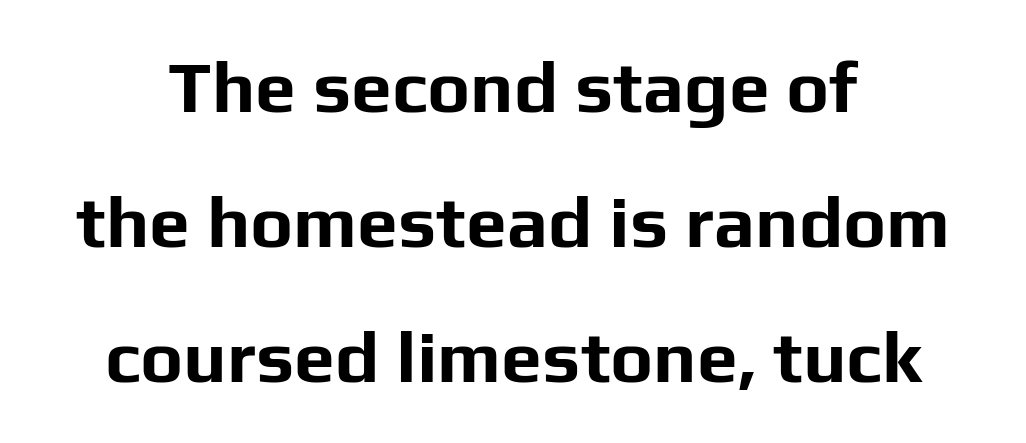
The string is rendered with underlining switched off. The compositor balanced each line on the midline. The lettering stays uniformly vertical, giving the passage a roman look. Note the varied advance widths — an 'i' is clearly narrower than an 'm'. The type is set solid horizontally, with unmodified tracking.
